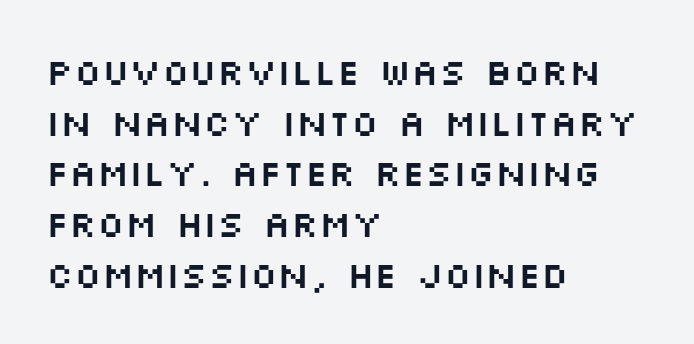
A typesetter would call this leading conventional body-copy spacing. Alignment: flush left. Beneath every word, the page is bare. Do the characters align in a grid? No, the font is proportional. Nothing unusual about the tracking: characters are spaced as the font intends.
